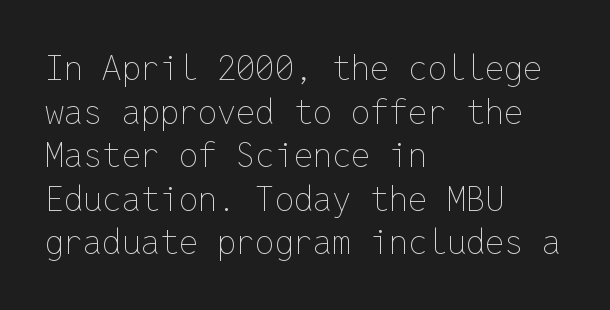
Q: Is the text bold? A: No.
Q: Is the text italic (slanted)? A: No, it is upright.
Q: Is the text underlined? A: No.
Q: How is the paragraph aligned? A: Left-aligned.
Q: Is the spacing between letters normal or unusually wide? A: Normal.
Q: Is the spacing between lines tight, normal or loose? A: Normal.
Q: Width (condensed, normal, or wide)? A: Normal.
Q: Stroke contrast? A: Low.
Q: x-height? A: Medium.
Q: Monospaced? A: Yes.
